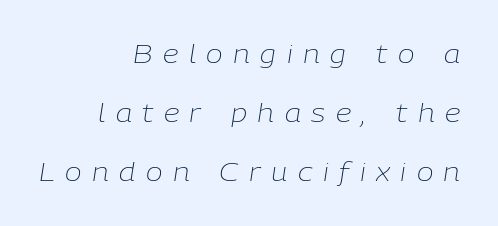
Q: Is the text bold? A: No.
Q: Is the text italic (slanted)? A: Yes, it leans right by about 9 degrees.
Q: Is the text underlined? A: No.
Q: How is the paragraph aligned? A: Right-aligned.
Q: Is the spacing between letters normal or unusually wide? A: Unusually wide.
Q: Is the spacing between lines tight, normal or loose? A: Loose.
